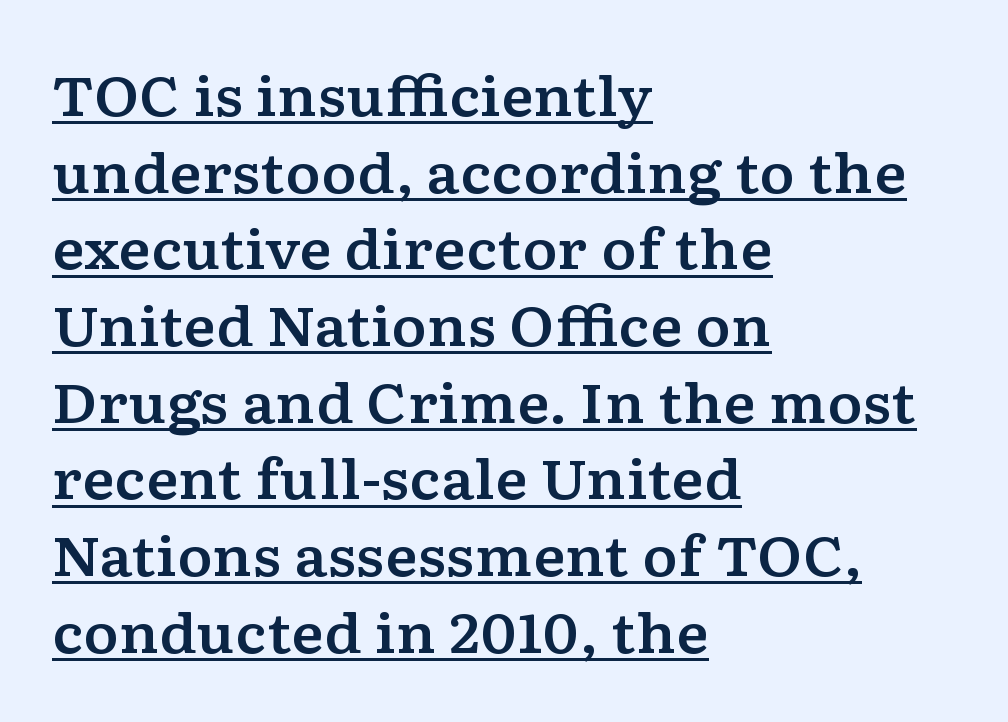
Examine the stroke ends and you'll spot serifs. Compared with typical paragraphs, the rows here are spaced about the same. The rendered words wear a rule along their underside. The axis of the letterforms is exactly vertical. These lines are rendered in a variable-pitch font.
